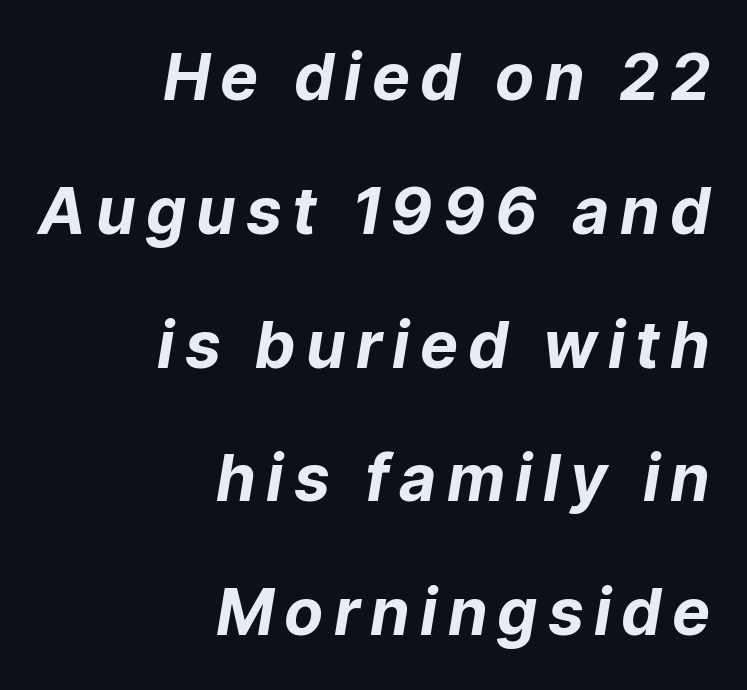
If you drew a line through each stem, it would be angled. These lines are set flush right with a ragged left edge. Type without underlining. Weight check: bold — yes, fully.
